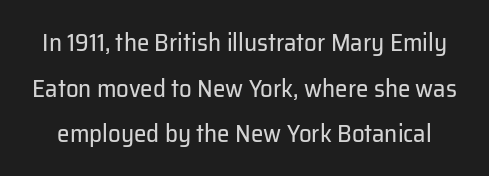
{"italic": "no", "bold": "no", "underline": "no", "line_spacing_ratio": 1.83, "letter_spacing": "normal", "letter_spacing_em": 0.0, "glyph_px": 25}
